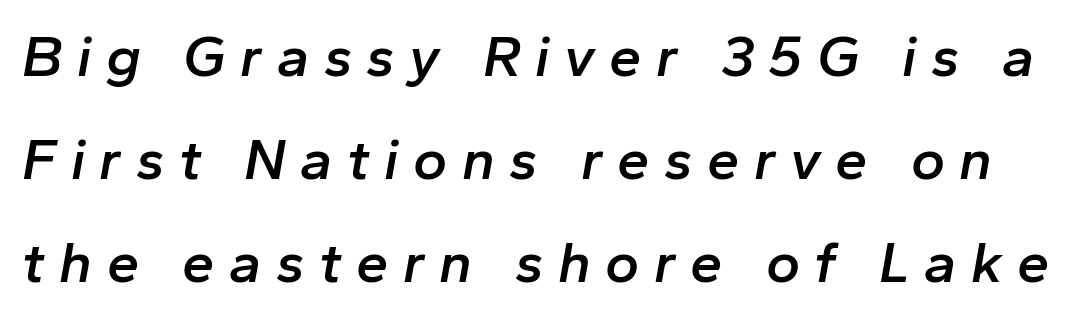
There's an unmistakable incline to the writing here. How heavy is the stroke? Medium-heavy — a semibold, shy of bold. The rendering inserts visible extra space after every character. This rendering features lettering with no underline. Do the characters align in a grid? No, the font is proportional.
